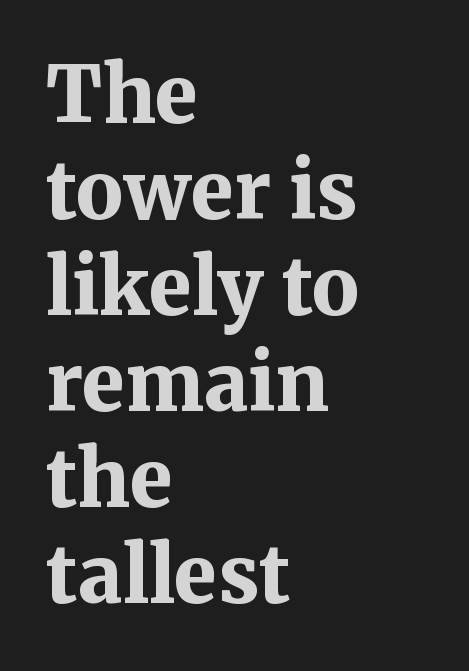
Q: Is the text bold? A: Yes.
Q: Is the text italic (slanted)? A: No, it is upright.
Q: Is the typeface a serif or a sans-serif typeface? A: Serif.
Q: Is the text underlined? A: No.
Q: How is the paragraph aligned? A: Left-aligned.
Q: Is the spacing between letters normal or unusually wide? A: Normal.
Q: Width (condensed, normal, or wide)? A: Normal.
Q: Stroke contrast? A: Medium.
Q: x-height? A: Medium.
Q: Monospaced? A: No.
